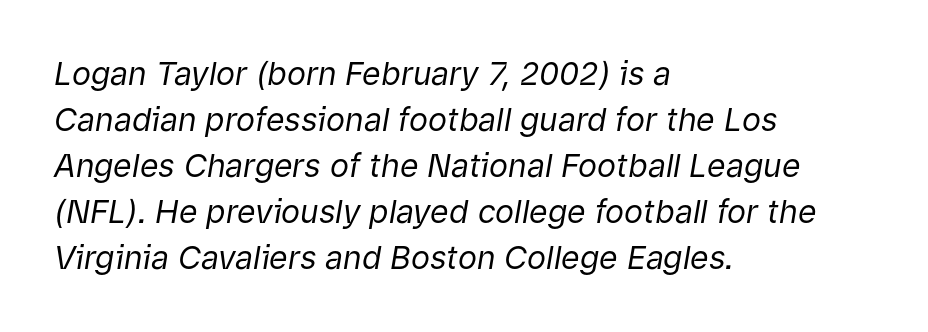
Q: Is the text bold? A: No.
Q: Is the text italic (slanted)? A: Yes, it leans right by about 9 degrees.
Q: Is the text underlined? A: No.
Q: How is the paragraph aligned? A: Left-aligned.
Q: Is the spacing between letters normal or unusually wide? A: Normal.
Q: Is the spacing between lines tight, normal or loose? A: Normal.
Q: Width (condensed, normal, or wide)? A: Normal.
Q: Stroke contrast? A: Low.
Q: x-height? A: Medium.
Q: Monospaced? A: No.
